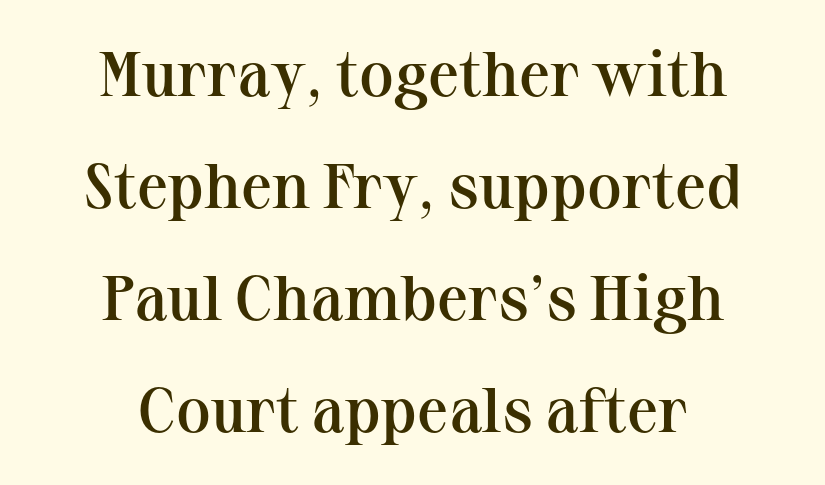
Q: Is the text bold? A: Semi-bold.
Q: Is the text italic (slanted)? A: No, it is upright.
Q: Is the typeface a serif or a sans-serif typeface? A: Serif.
Q: Is the text underlined? A: No.
Q: How is the paragraph aligned? A: Centered.
Q: Is the spacing between letters normal or unusually wide? A: Normal.
Q: Width (condensed, normal, or wide)? A: Normal.
Q: Stroke contrast? A: Medium.
Q: x-height? A: Medium.
Q: Monospaced? A: No.
